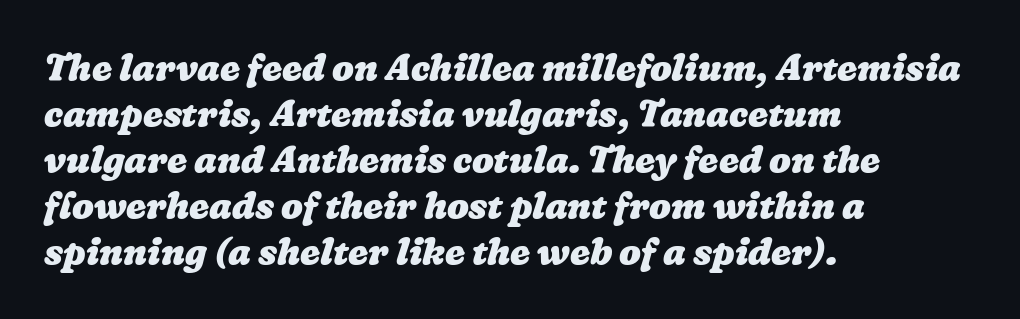
{"bold": "yes", "weight": "heavy", "width": "wide", "stroke_contrast": "low", "x_height": "medium", "monospaced": "no", "underline": "no", "align": "left", "line_spacing": "normal", "line_spacing_ratio": 1.28, "letter_spacing": "normal", "letter_spacing_em": 0.0, "glyph_px": 36}
